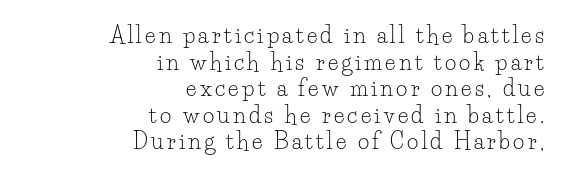
Q: Is the text bold? A: No.
Q: Is the text italic (slanted)? A: No, it is upright.
Q: Is the text underlined? A: No.
Q: How is the paragraph aligned? A: Right-aligned.
